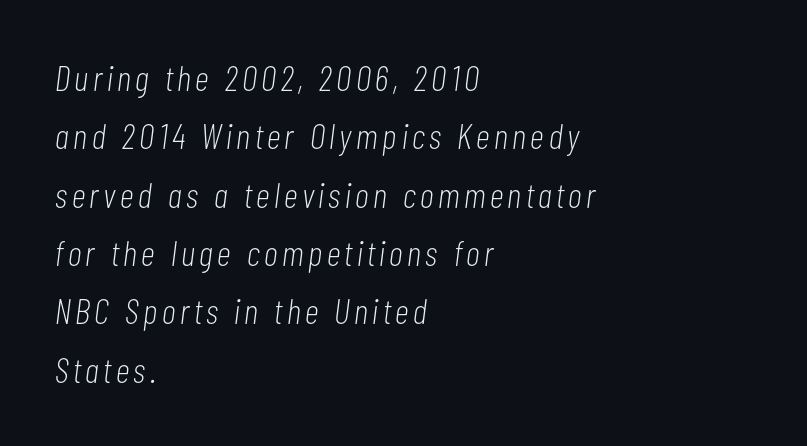
These lines are set flush left with a ragged right edge. Weight: regular or lighter. Letters rest on an invisible, unmarked baseline. These lines are rendered in a variable-pitch font. The block of text has a typical density, with ordinary space between rows.
